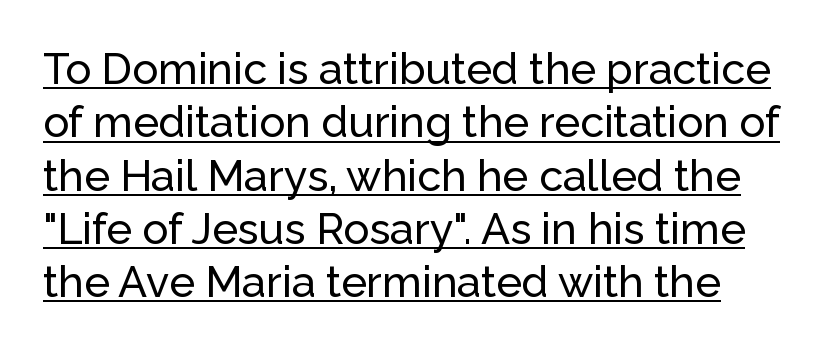
The letters carry no serifs — their stems end cleanly without finishing strokes. Observe the ordinary spacing: letters are neighbours, not strangers. Character widths vary here, with narrow letters taking less room than wide ones. Style check: upright. Underline: present.
